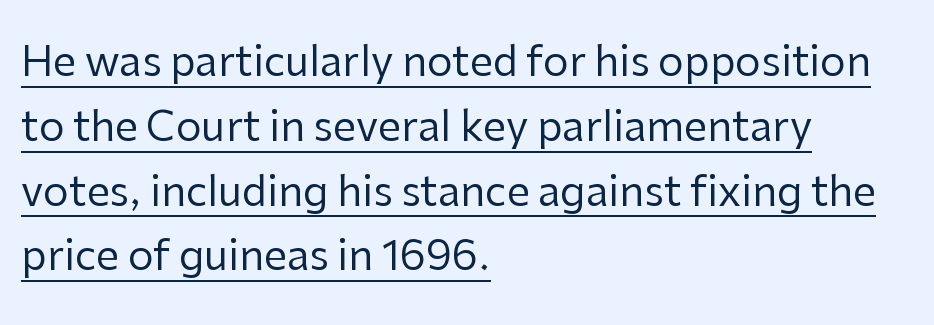
Compared with a typical body face, this is equally light or lighter still. The rag falls on the right side of this text block. Proportional: the letters do not fall into vertical columns. Compared with typical paragraphs, the rows here are spaced about the same. Grotesque or geometric, the face here clearly has no serifs. In terms of posture, this sample is upright.
